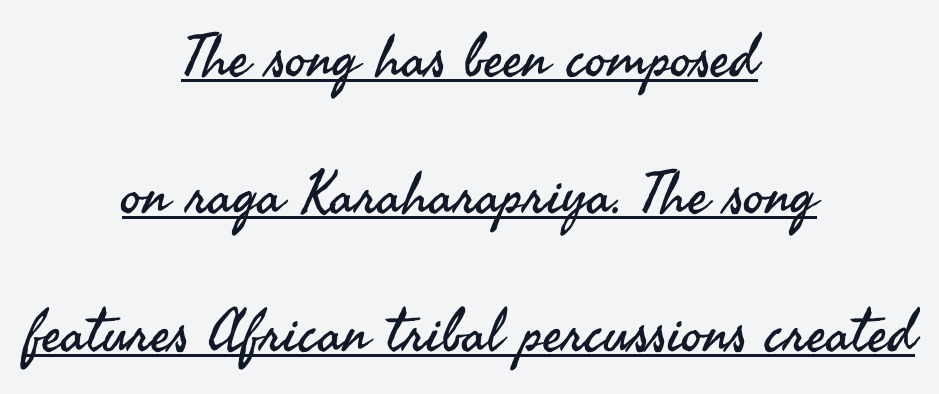
The weight would be labelled regular, book, light, or lighter still. Visually the block forms a symmetrical silhouette, jagged on both flanks. A typographer would call this underscored text. You could not count columns in this text — the font is proportionally spaced. Stroke terminals: plain, sans-serif.
